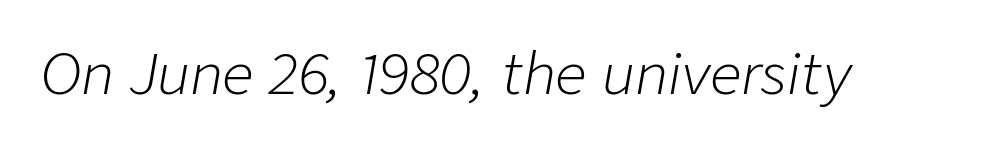
The face used here has a pronounced slope to its letters. Clear beneath every line of the passage. Nobody touched the tracking dial on this one. The font is comparable to plain body text, perhaps lighter. Is this a fixed-width face? No — the glyphs have proportional, varying widths.
